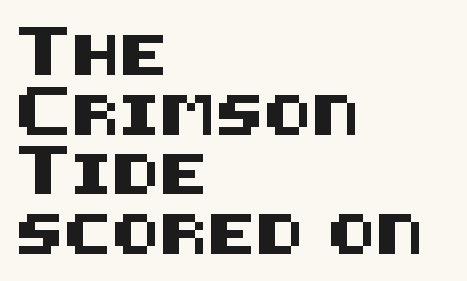
The image shows 40 px sans-serif type, upright; set left-aligned, normal line spacing (1.49x), normal letter spacing, not underlined; medium stroke contrast and a large x-height.
